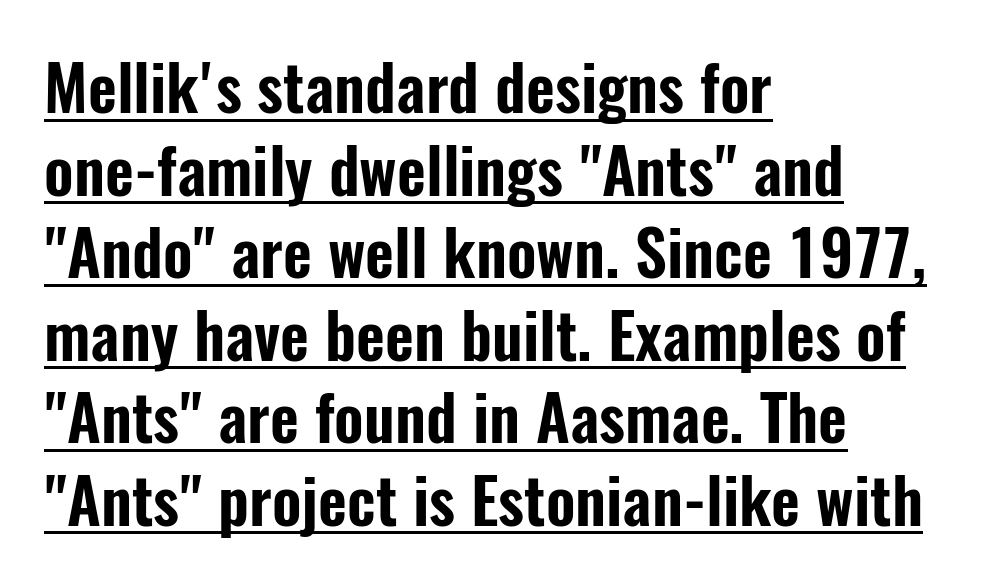
{"serif": "no", "italic": "no", "width": "condensed", "stroke_contrast": "low", "x_height": "medium", "monospaced": "no", "underline": "yes", "align": "left", "line_spacing": "normal", "line_spacing_ratio": 1.31, "letter_spacing": "normal", "letter_spacing_em": 0.0, "glyph_px": 63}
